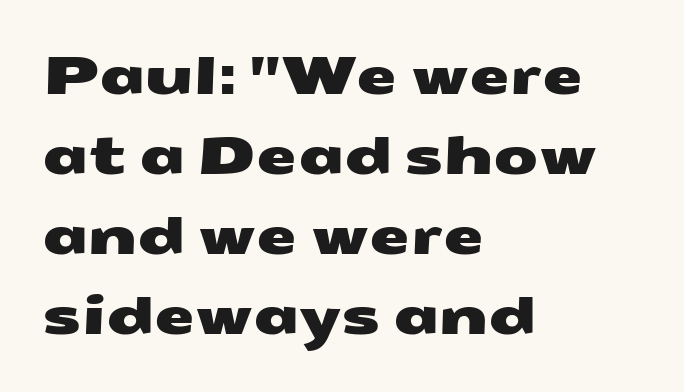
Just letters on the line, the space beneath them empty. Each letter's strokes conclude bluntly, with no projecting serifs. Glyph-to-glyph distance matches everyday printed text. Baseline-to-baseline distance is the conventional proportion of letter height. The rag falls on the right side of this text block. Do the characters align in a grid? No, the font is proportional.
